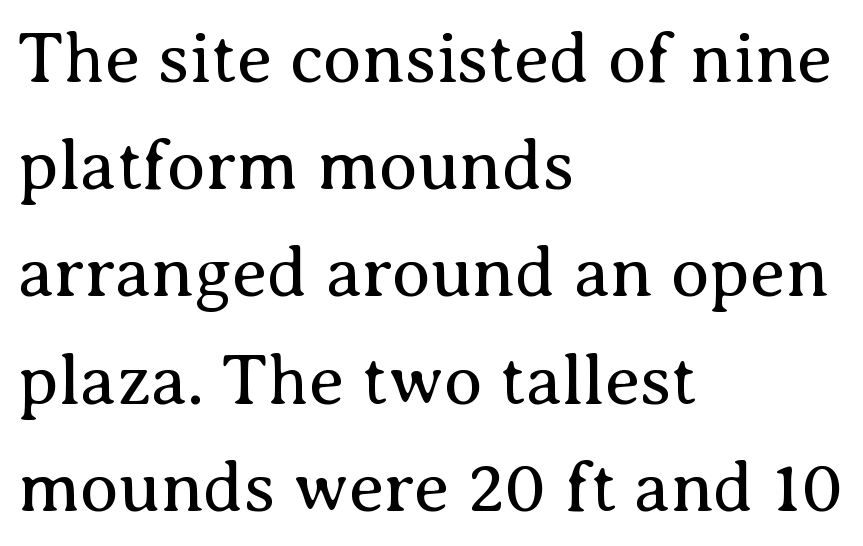
The image shows 71 px regular-weight serif type, upright; set left-aligned, normal line spacing (1.51x), normal letter spacing, not underlined; medium stroke contrast and a medium x-height.
